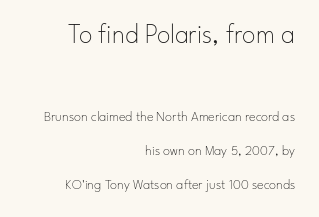
The image shows 27 px text type, upright; set right-aligned, loose line spacing (2.42x), normal letter spacing, not underlined; the first (top) block is 1.93x larger.
